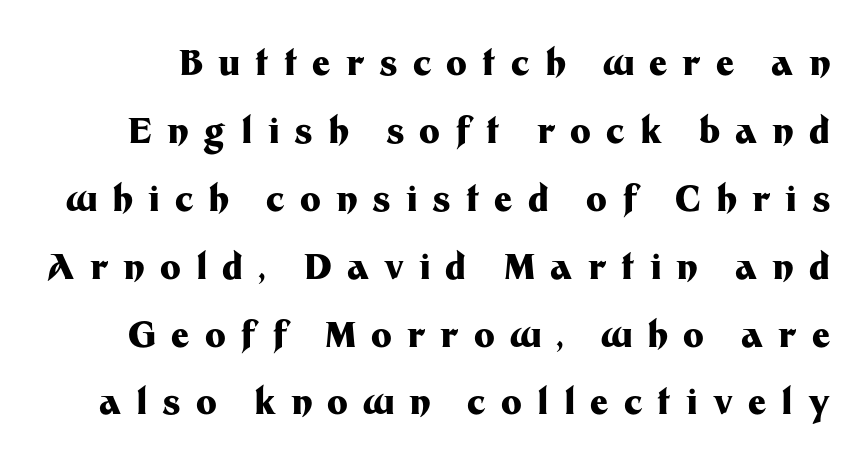
The image shows 35 px heavy sans-serif type, upright; set loose line spacing (1.94x), unusually wide letter spacing (+0.43 em), not underlined; medium stroke contrast and a medium x-height.
